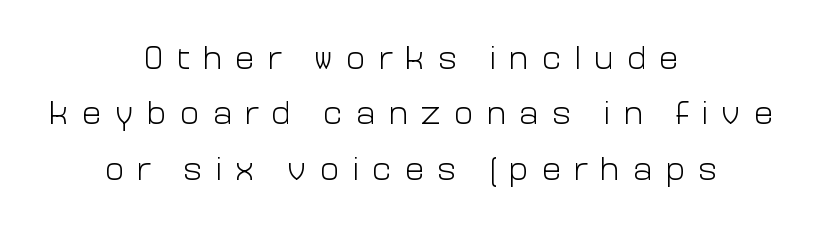
{"serif": "no", "italic": "no", "bold": "no", "weight": "light", "width": "normal", "stroke_contrast": "low", "x_height": "medium", "monospaced": "no", "underline": "no", "align": "center", "line_spacing": "normal", "line_spacing_ratio": 1.68, "letter_spacing": "wide", "letter_spacing_em": 0.39, "glyph_px": 33}
